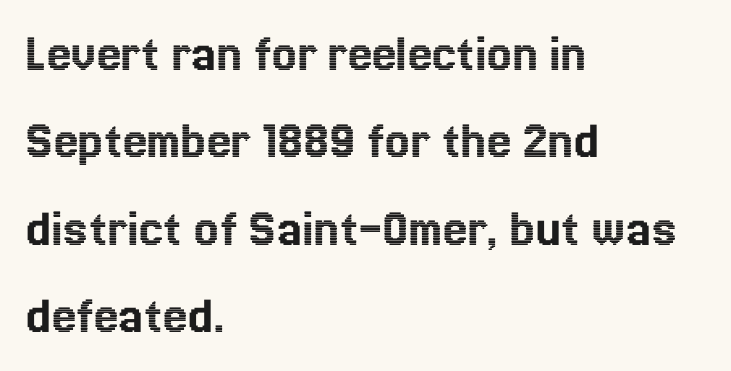
Q: Is the text italic (slanted)? A: No, it is upright.
Q: Is the text underlined? A: No.
Q: How is the paragraph aligned? A: Left-aligned.
Q: Is the spacing between letters normal or unusually wide? A: Normal.
Q: Is the spacing between lines tight, normal or loose? A: Normal.
Q: Width (condensed, normal, or wide)? A: Normal.
Q: x-height? A: Medium.
Q: Monospaced? A: No.
